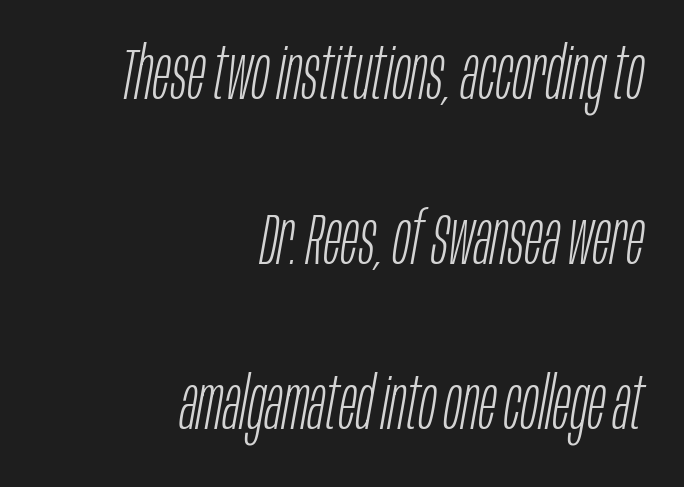
The image shows 73 px light, condensed type, italic (leaning right); set right-aligned, loose line spacing (2.26x), normal letter spacing, not underlined; low stroke contrast and a large x-height.
